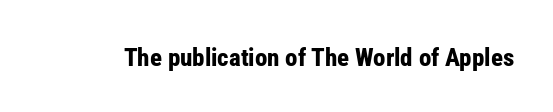
Q: Is the text bold? A: Yes.
Q: Is the text italic (slanted)? A: No, it is upright.
Q: Is the text underlined? A: No.
Q: Is the spacing between letters normal or unusually wide? A: Normal.
